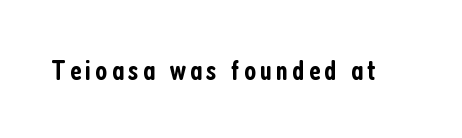
{"serif": "no", "italic": "no", "bold": "semi", "weight": "semibold", "width": "condensed", "stroke_contrast": "low", "x_height": "medium", "monospaced": "no", "underline": "no", "glyph_px": 29}
